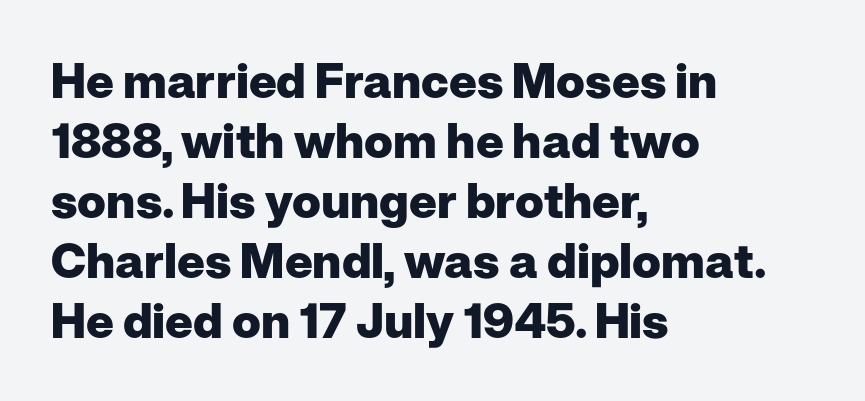
Varying glyph widths throughout — classic text-font behaviour. The setting favours the left margin, as ordinary paragraphs usually do. The specimen omits any rule beneath the text block's lines. Serif or sans? Sans — the stroke terminals are bare. Does the lettering tilt? It doesn't — this is upright. What's the leading like? Ordinary, nothing unusual.
